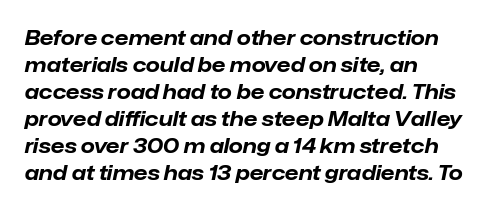
{"italic": "yes", "lean": "right", "slant_degrees": 12, "bold": "yes", "underline": "no", "align": "left", "line_spacing": "normal", "line_spacing_ratio": 1.35, "letter_spacing": "normal", "letter_spacing_em": 0.0, "glyph_px": 20}
